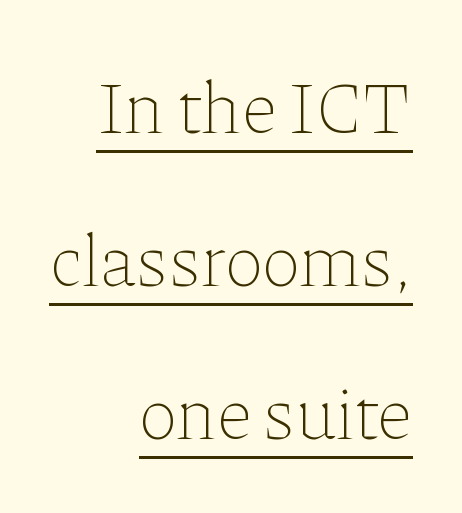
{"italic": "no", "bold": "no", "weight": "thin", "width": "normal", "stroke_contrast": "low", "x_height": "medium", "monospaced": "no", "underline": "yes", "align": "right", "line_spacing": "loose", "line_spacing_ratio": 2.07, "letter_spacing": "normal", "letter_spacing_em": 0.0, "glyph_px": 74}
